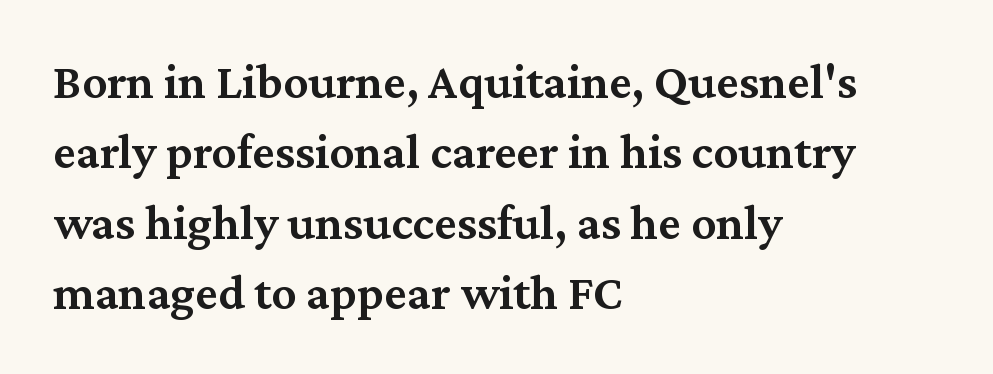
{"serif": "yes", "italic": "no", "bold": "semi", "weight": "semibold", "width": "normal", "stroke_contrast": "medium", "x_height": "medium", "monospaced": "no", "underline": "no", "align": "left", "line_spacing": "normal", "line_spacing_ratio": 1.41, "letter_spacing": "normal", "letter_spacing_em": 0.0, "glyph_px": 50}
